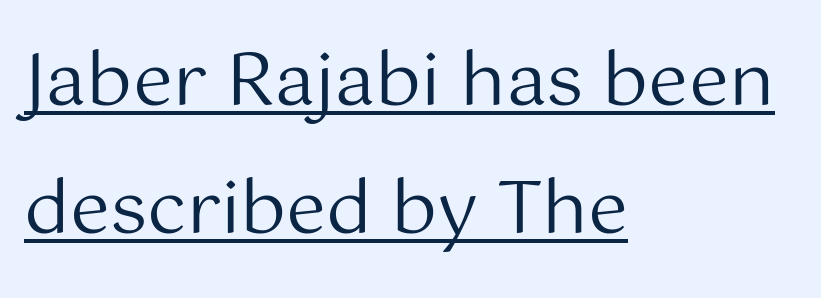
Quick note: underline on. In terms of posture, this sample is upright. Vertical stems look standard width or narrower in stroke. The letters advance in unequal steps, a hallmark of proportional type.
